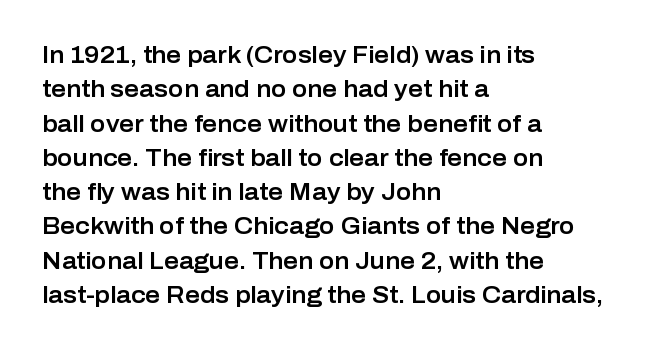
The image shows 23 px text type, upright; set left-aligned, normal line spacing (1.49x), normal letter spacing, not underlined.
